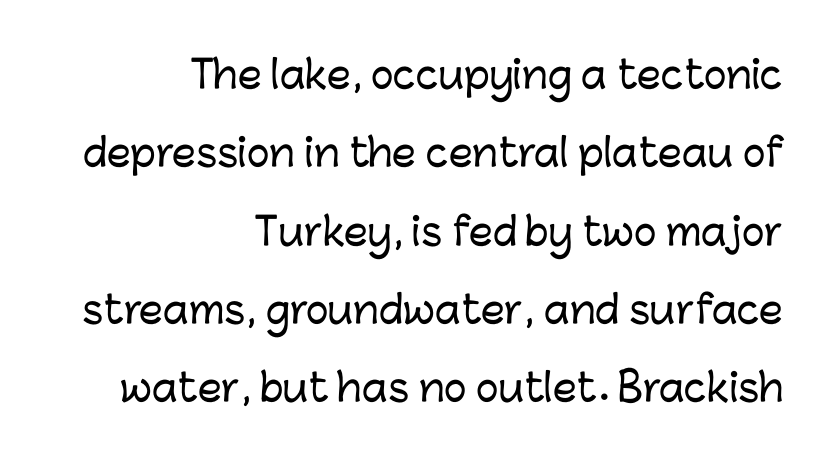
{"serif": "no", "italic": "no", "width": "normal", "stroke_contrast": "low", "x_height": "medium", "monospaced": "no", "underline": "no", "align": "right", "line_spacing": "loose", "line_spacing_ratio": 2.06, "letter_spacing": "normal", "letter_spacing_em": 0.0, "glyph_px": 38}
